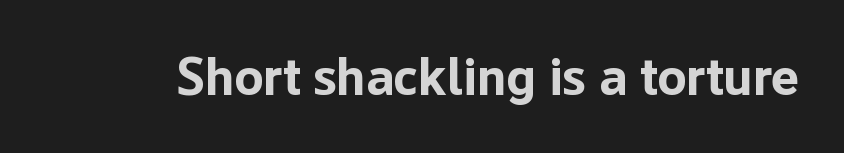
{"serif": "no", "italic": "no", "bold": "yes", "weight": "bold", "width": "normal", "stroke_contrast": "low", "x_height": "medium", "monospaced": "no", "underline": "no", "letter_spacing": "normal", "letter_spacing_em": 0.0, "glyph_px": 53}
